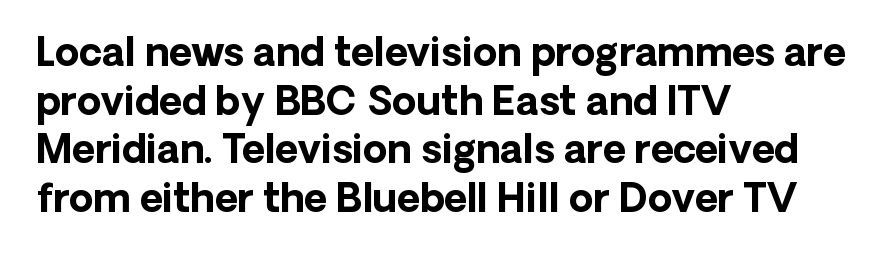
Q: Is the text bold? A: Yes.
Q: Is the text italic (slanted)? A: No, it is upright.
Q: Is the typeface a serif or a sans-serif typeface? A: Sans-serif.
Q: Is the text underlined? A: No.
Q: How is the paragraph aligned? A: Left-aligned.
Q: Is the spacing between letters normal or unusually wide? A: Normal.
Q: Is the spacing between lines tight, normal or loose? A: Normal.
Q: Width (condensed, normal, or wide)? A: Normal.
Q: Stroke contrast? A: Low.
Q: x-height? A: Medium.
Q: Monospaced? A: No.
